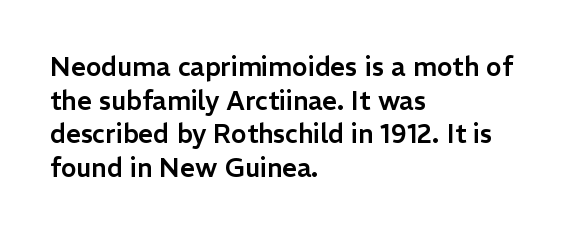
The zone under the glyphs is completely vacant. Line starts are locked; line ends wander. Look at the tracking — it's just the regular setting, nothing added. Horizontal bands of white between lines are of average thickness.
